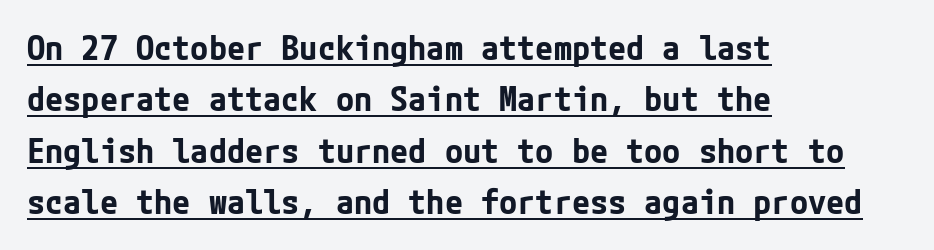
Q: Is the text bold? A: Yes.
Q: Is the text italic (slanted)? A: No, it is upright.
Q: Is the typeface a serif or a sans-serif typeface? A: Sans-serif.
Q: Is the text underlined? A: Yes.
Q: How is the paragraph aligned? A: Left-aligned.
Q: Is the spacing between letters normal or unusually wide? A: Normal.
Q: Is the spacing between lines tight, normal or loose? A: Normal.
Q: Width (condensed, normal, or wide)? A: Normal.
Q: Stroke contrast? A: Low.
Q: x-height? A: Medium.
